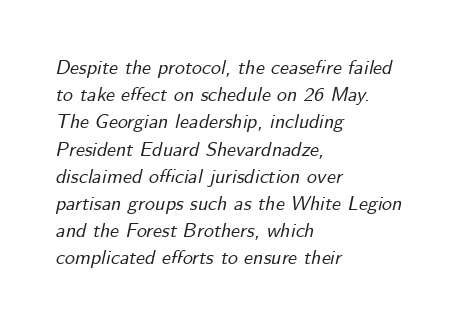
The image shows 20 px text type, italic (leaning right); set left-aligned, normal line spacing (1.36x), normal letter spacing, not underlined.
